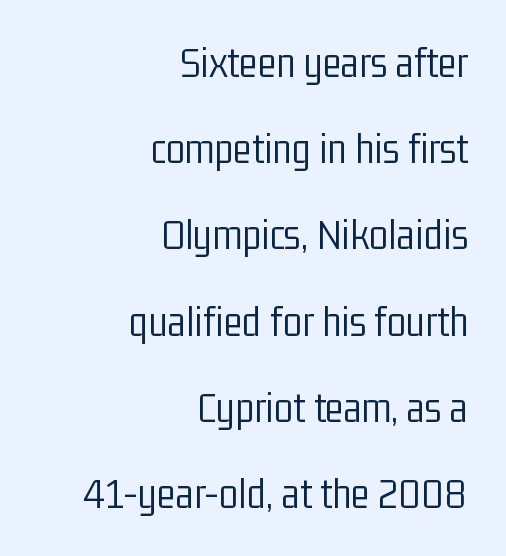
Q: Is the text bold? A: No.
Q: Is the text italic (slanted)? A: No, it is upright.
Q: Is the typeface a serif or a sans-serif typeface? A: Sans-serif.
Q: Is the text underlined? A: No.
Q: How is the paragraph aligned? A: Right-aligned.
Q: Is the spacing between letters normal or unusually wide? A: Normal.
Q: Is the spacing between lines tight, normal or loose? A: Loose.
Q: Width (condensed, normal, or wide)? A: Condensed.
Q: Stroke contrast? A: Low.
Q: x-height? A: Medium.
Q: Monospaced? A: No.
